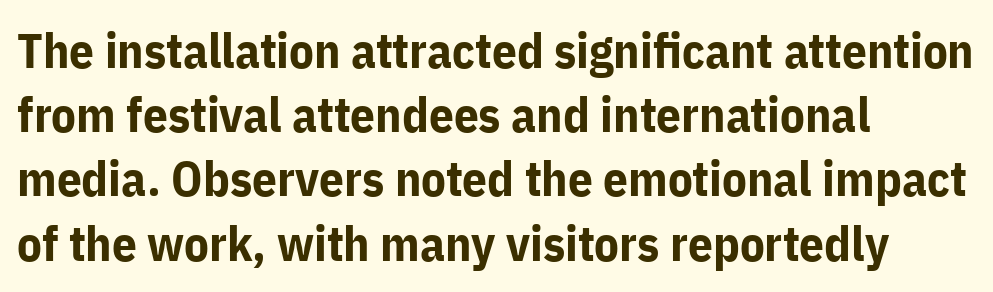
The image shows 49 px bold sans-serif type, upright; set left-aligned, normal line spacing (1.31x), normal letter spacing, not underlined; low stroke contrast and a medium x-height.
